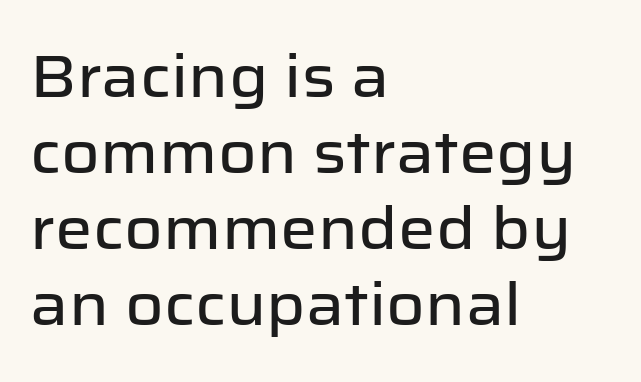
The image shows 59 px sans-serif type, upright; set left-aligned, normal line spacing (1.29x), normal letter spacing, not underlined; low stroke contrast and a medium x-height.
